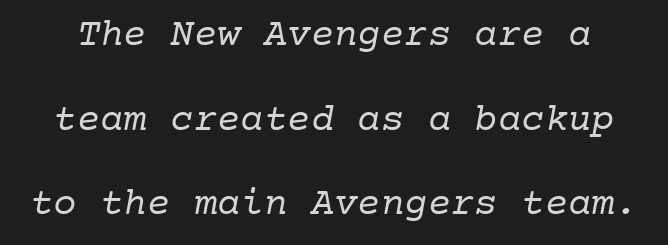
The vertical gap from one line to the next is large. Weight: regular or lighter. No word sits above an underline. In terms of letterform style, serifs are clearly present. This sample has the even, mechanical cadence of fixed-width lettering.
